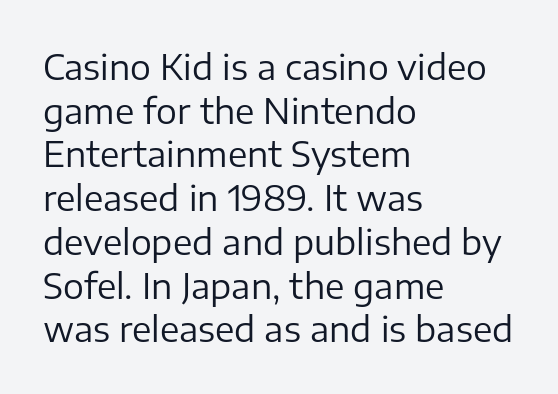
Q: Is the text bold? A: No.
Q: Is the text italic (slanted)? A: No, it is upright.
Q: Is the typeface a serif or a sans-serif typeface? A: Sans-serif.
Q: Is the text underlined? A: No.
Q: How is the paragraph aligned? A: Left-aligned.
Q: Is the spacing between letters normal or unusually wide? A: Normal.
Q: Is the spacing between lines tight, normal or loose? A: Normal.
Q: Width (condensed, normal, or wide)? A: Normal.
Q: Stroke contrast? A: Low.
Q: x-height? A: Medium.
Q: Monospaced? A: No.
